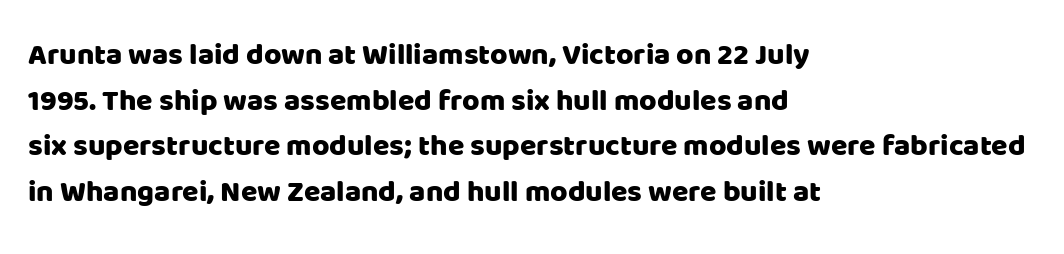
The image shows 30 px sans-serif type, upright; set left-aligned, normal line spacing (1.52x), normal letter spacing, not underlined; low stroke contrast and a large x-height.
